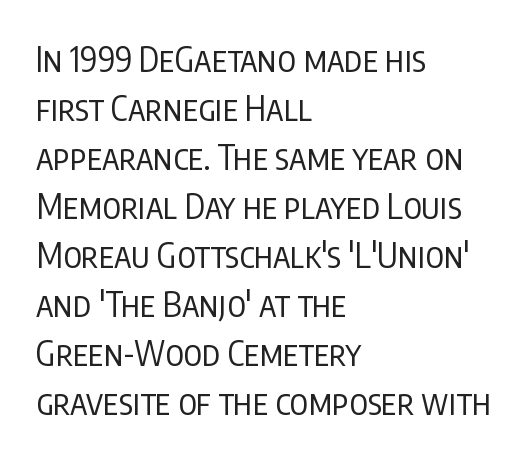
{"serif": "no", "italic": "no", "bold": "no", "weight": "regular", "width": "condensed", "stroke_contrast": "low", "x_height": "large", "monospaced": "no", "underline": "no", "align": "left", "line_spacing": "normal", "line_spacing_ratio": 1.44, "letter_spacing": "normal", "letter_spacing_em": 0.0, "glyph_px": 34}
